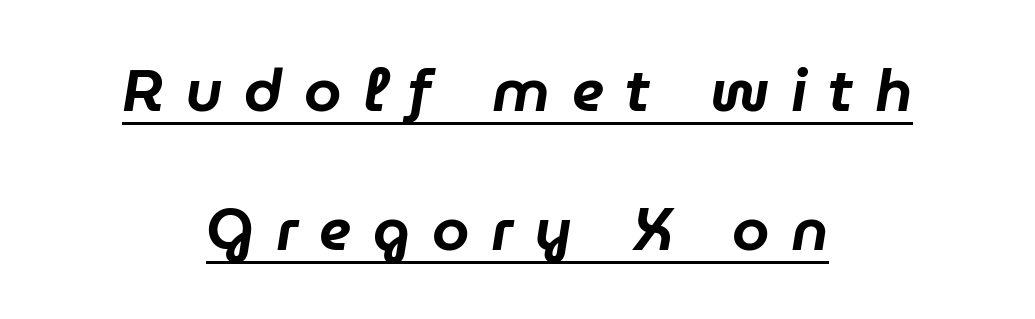
Q: Is the text italic (slanted)? A: Yes, it leans right by about 9 degrees.
Q: Is the text underlined? A: Yes.
Q: How is the paragraph aligned? A: Centered.
Q: Is the spacing between letters normal or unusually wide? A: Unusually wide.
Q: Is the spacing between lines tight, normal or loose? A: Loose.
Q: Width (condensed, normal, or wide)? A: Normal.
Q: Stroke contrast? A: Low.
Q: x-height? A: Medium.
Q: Monospaced? A: No.
